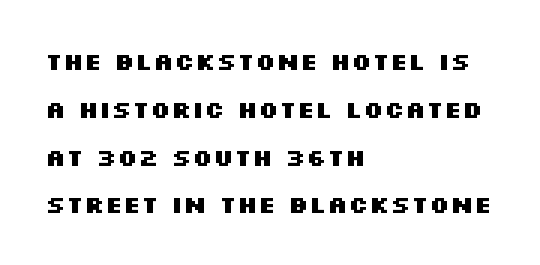
The image shows 24 px bold type, upright; set left-aligned, loose line spacing (1.99x), normal letter spacing, not underlined.
